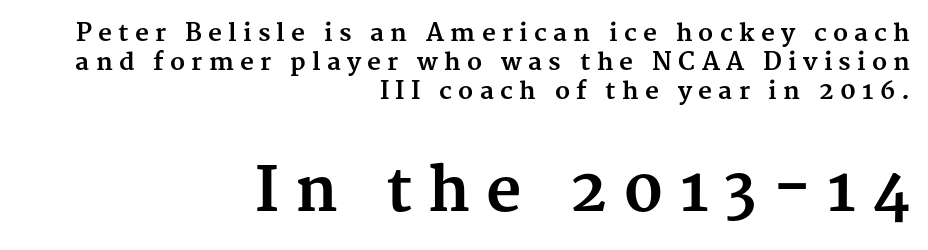
Q: Is the text bold? A: Yes.
Q: Is the text italic (slanted)? A: No, it is upright.
Q: Is the typeface a serif or a sans-serif typeface? A: Serif.
Q: Is the text underlined? A: No.
Q: How is the paragraph aligned? A: Right-aligned.
Q: Is the spacing between letters normal or unusually wide? A: Unusually wide.
Q: Which block of text is set in a larger size, the first (top) or the second (bottom)? A: The second (bottom) one.
Q: Width (condensed, normal, or wide)? A: Normal.
Q: Stroke contrast? A: Medium.
Q: x-height? A: Medium.
Q: Monospaced? A: No.
